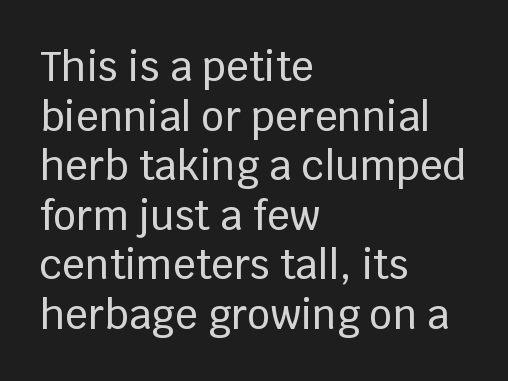
{"serif": "no", "italic": "no", "width": "normal", "stroke_contrast": "low", "x_height": "large", "monospaced": "no", "underline": "no", "align": "left", "line_spacing_ratio": 1.24, "letter_spacing": "normal", "letter_spacing_em": 0.0, "glyph_px": 40}
